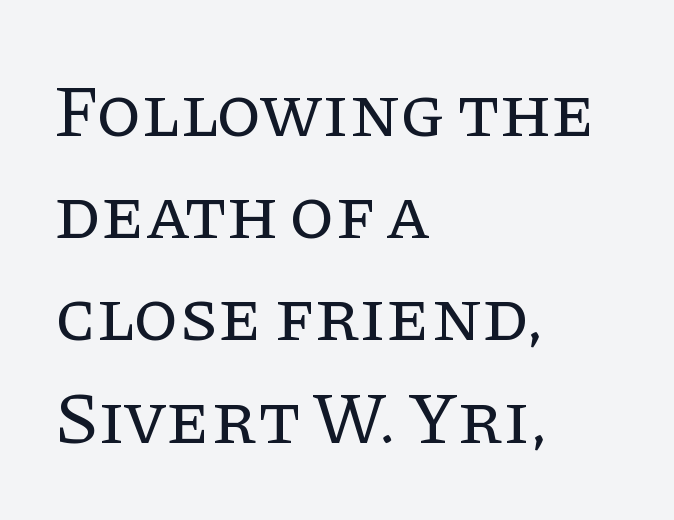
{"serif": "yes", "italic": "no", "bold": "no", "weight": "regular", "width": "normal", "stroke_contrast": "low", "x_height": "large", "monospaced": "no", "underline": "no", "align": "left", "line_spacing": "normal", "line_spacing_ratio": 1.4, "letter_spacing": "normal", "letter_spacing_em": 0.0, "glyph_px": 73}
